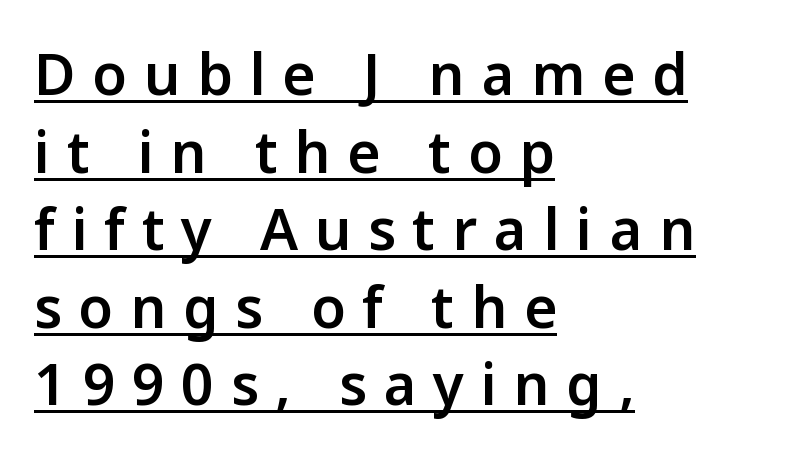
The characters display no serif detailing; their extremities are plain. Typesetter's note: demi weight, one step under bold. Each letter keeps its own natural width here, so spacing adapts to shape. The block of text has a typical density, with ordinary space between rows. Emphasis is given by a line drawn under the lettering. Notice how the passage keeps a crisp vertical edge on the left only.
